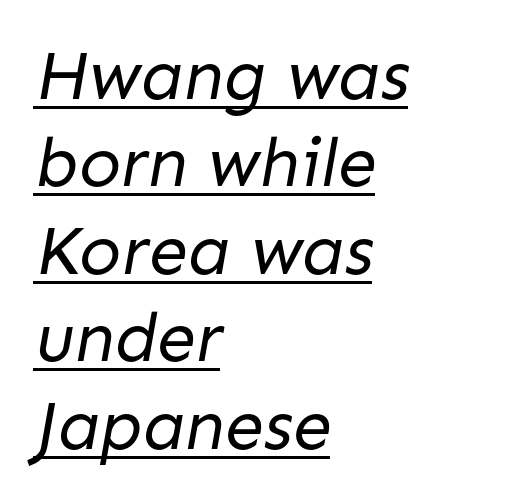
Looks like regular typesetting: each glyph gets only the width it needs. These lines are composed in type without serifs. A normal amount of white space separates one row of letters from the next. Underline: present.
